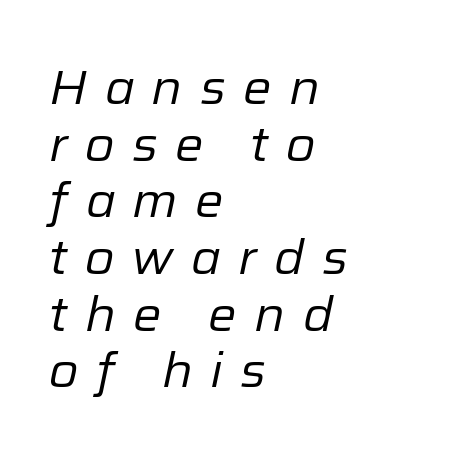
{"italic": "yes", "lean": "right", "slant_degrees": 12, "bold": "no", "weight": "regular", "width": "normal", "stroke_contrast": "low", "x_height": "medium", "monospaced": "no", "underline": "no", "align": "left", "line_spacing_ratio": 1.18, "letter_spacing": "wide", "letter_spacing_em": 0.36, "glyph_px": 48}
